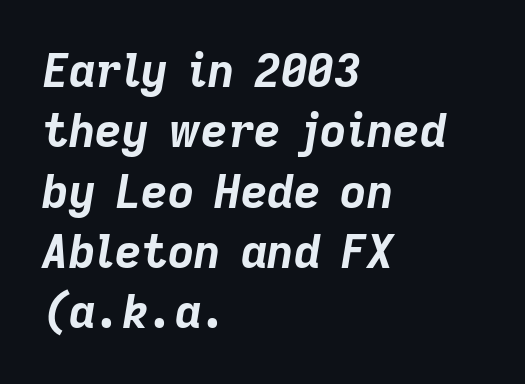
The image shows 46 px bold type, italic (leaning right); set left-aligned, normal line spacing (1.31x), normal letter spacing, not underlined; low stroke contrast and a medium x-height.
